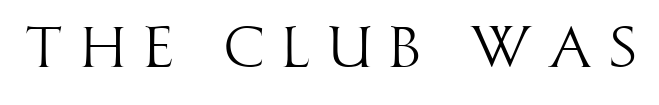
The image shows 58 px light, condensed sans-serif type, upright; set unusually wide letter spacing (+0.27 em), not underlined; high stroke contrast and a large x-height.
